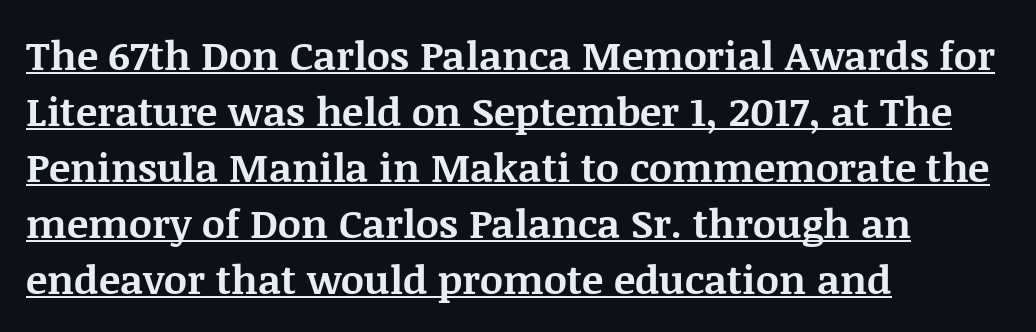
If you drew a ruler down the left edge, every line would touch it. The letters advance in unequal steps, a hallmark of proportional type. This sample carries an underscore along the baseline area. Is the letter spacing exaggerated? No — it looks like the ordinary default. Rows of type keep a routine distance in the vertical direction. Yep, those are serifs on the letters.
